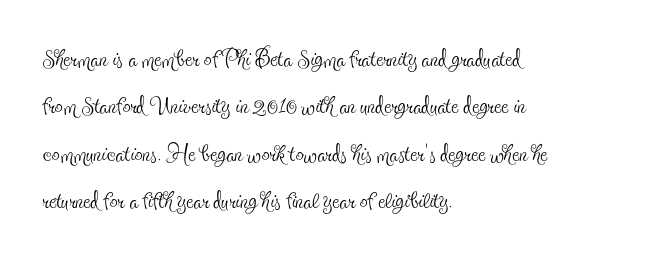
The image shows 32 px thin, condensed serif type; set left-aligned, normal line spacing (1.48x), normal letter spacing, not underlined; a small x-height.
